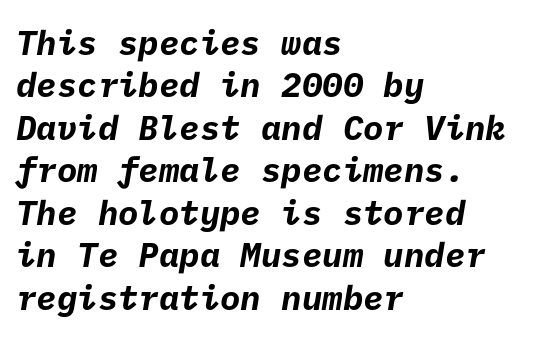
The image shows 34 px bold sans-serif type; set left-aligned, normal line spacing (1.25x), normal letter spacing, not underlined; low stroke contrast and a medium x-height.
